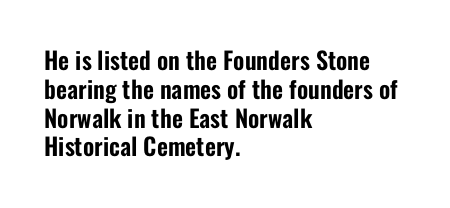
{"italic": "no", "underline": "no", "align": "left", "line_spacing_ratio": 1.2, "letter_spacing": "normal", "letter_spacing_em": 0.0, "glyph_px": 24}
